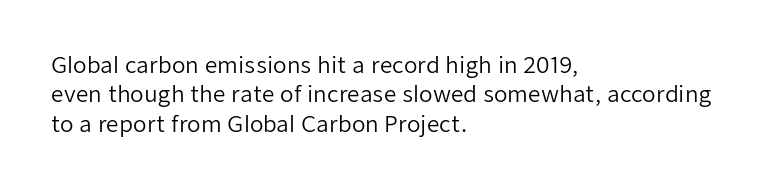
Q: Is the text bold? A: No.
Q: Is the text italic (slanted)? A: No, it is upright.
Q: Is the text underlined? A: No.
Q: How is the paragraph aligned? A: Left-aligned.
Q: Is the spacing between letters normal or unusually wide? A: Normal.
Q: Is the spacing between lines tight, normal or loose? A: Normal.
